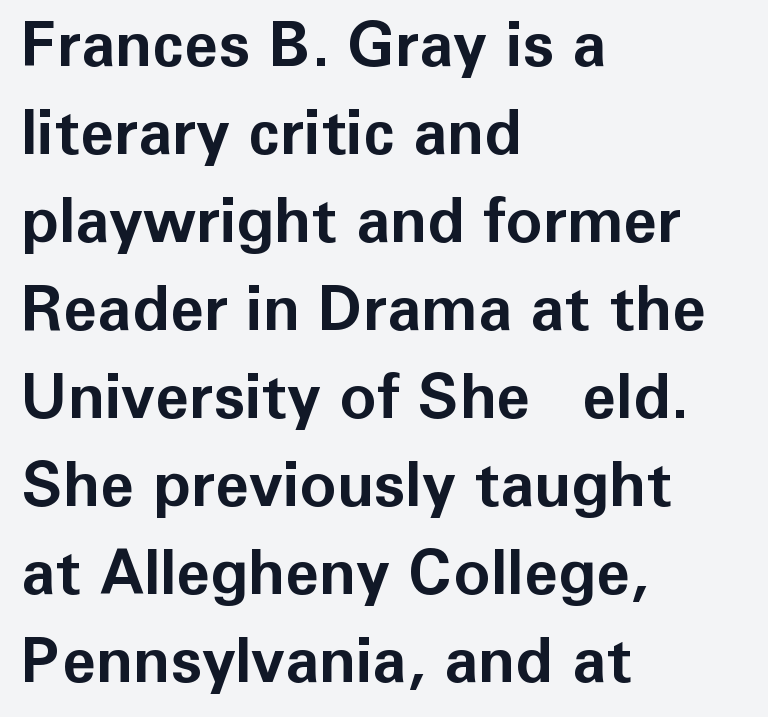
{"serif": "no", "italic": "no", "bold": "yes", "weight": "bold", "width": "normal", "stroke_contrast": "low", "x_height": "medium", "monospaced": "no", "underline": "no", "align": "left", "line_spacing": "normal", "line_spacing_ratio": 1.42, "letter_spacing": "normal", "letter_spacing_em": 0.0, "glyph_px": 62}
